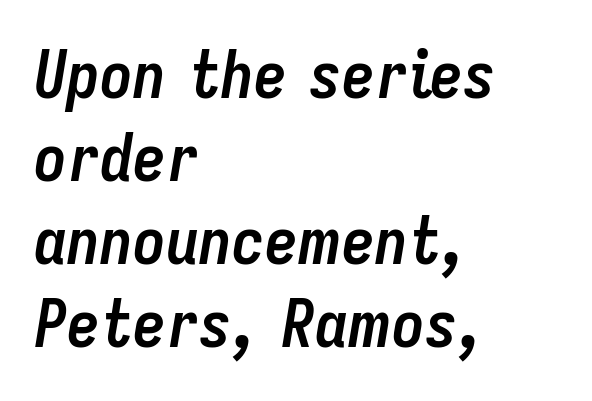
Q: Is the text bold? A: Yes.
Q: Is the text italic (slanted)? A: Yes, it leans right by about 9 degrees.
Q: Is the text underlined? A: No.
Q: How is the paragraph aligned? A: Left-aligned.
Q: Is the spacing between letters normal or unusually wide? A: Normal.
Q: Is the spacing between lines tight, normal or loose? A: Normal.
Q: Width (condensed, normal, or wide)? A: Condensed.
Q: Stroke contrast? A: Low.
Q: x-height? A: Medium.
Q: Monospaced? A: No.
